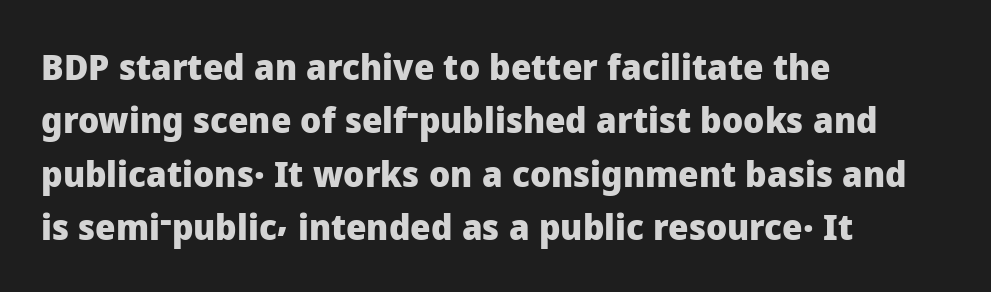
The image shows 36 px heavy sans-serif type, upright; set left-aligned, normal line spacing (1.48x), normal letter spacing, not underlined; low stroke contrast and a medium x-height.
